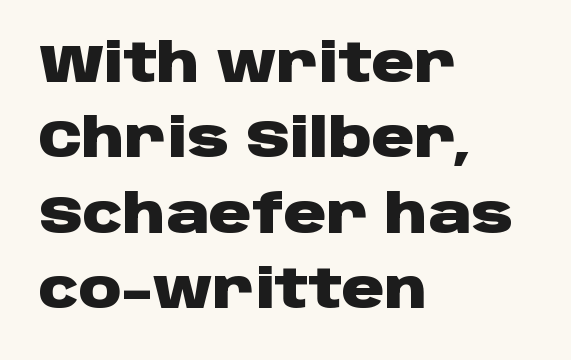
Looks like regular typesetting: each glyph gets only the width it needs. Rows of type keep a routine distance in the vertical direction. The font is running at its bold setting. Ascenders rise straight up at ninety degrees. Compared with typical body copy, the letter spacing here is the same.
